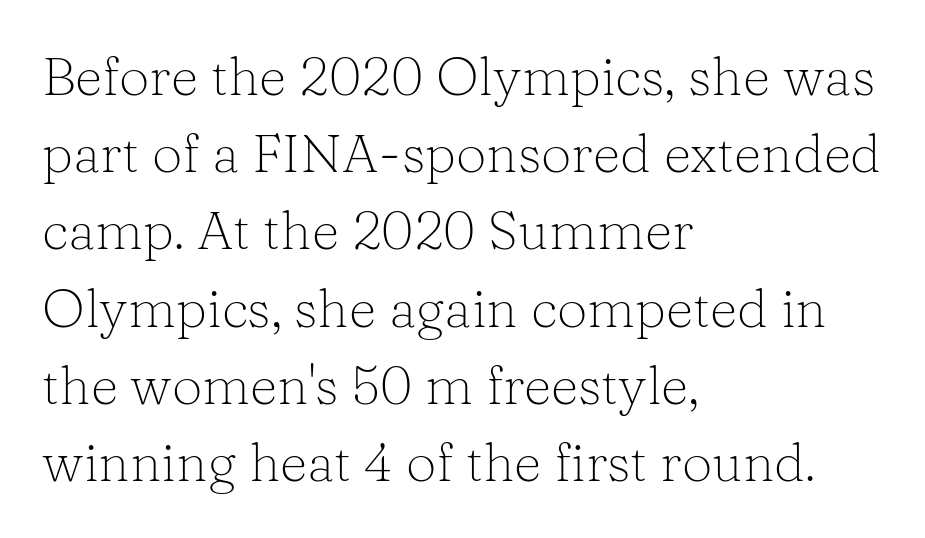
The image shows 54 px light serif type, upright; set left-aligned, normal line spacing (1.43x), normal letter spacing, not underlined; low stroke contrast and a medium x-height.
